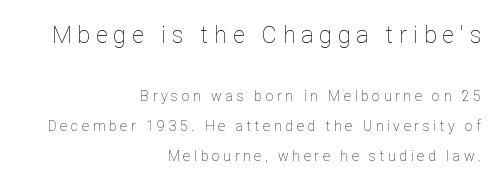
The image shows 23 px text type, upright; set right-aligned, loose line spacing (2.13x), unusually wide letter spacing (+0.26 em), not underlined; the first (top) block is 1.64x larger.
